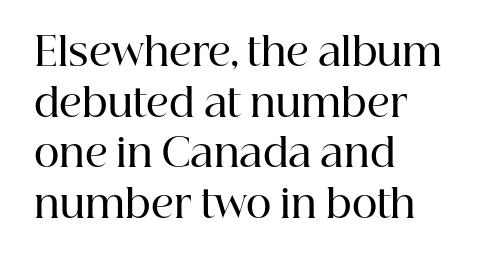
{"serif": "yes", "italic": "no", "bold": "semi", "weight": "semibold", "width": "normal", "stroke_contrast": "high", "x_height": "medium", "monospaced": "no", "underline": "no", "align": "left", "line_spacing": "normal", "line_spacing_ratio": 1.3, "letter_spacing": "normal", "letter_spacing_em": 0.0, "glyph_px": 39}
